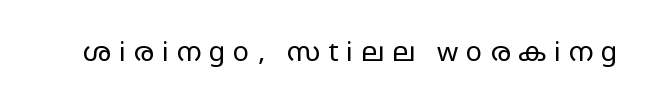
{"italic": "no", "bold": "no", "underline": "no", "letter_spacing": "wide", "letter_spacing_em": 0.29, "glyph_px": 27}
